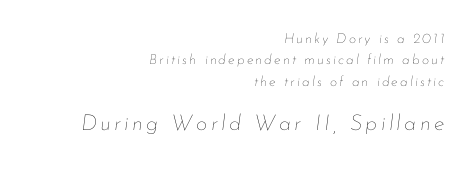
The image shows 22 px text type, italic (leaning right); set right-aligned, normal line spacing (1.52x), not underlined; the second (bottom) block is 1.57x larger.
